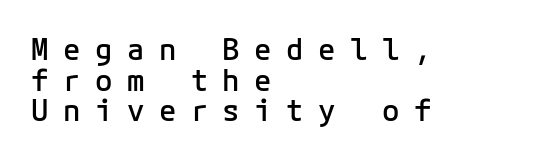
Unlike italic type, these characters show no tilt at all. The rendering inserts visible extra space after every character. Notice how the passage keeps a crisp vertical edge on the left only. Whoever set this chose condensed vertical rhythm over breathing room. I'd call this a sans setting — the letters go barefoot.
